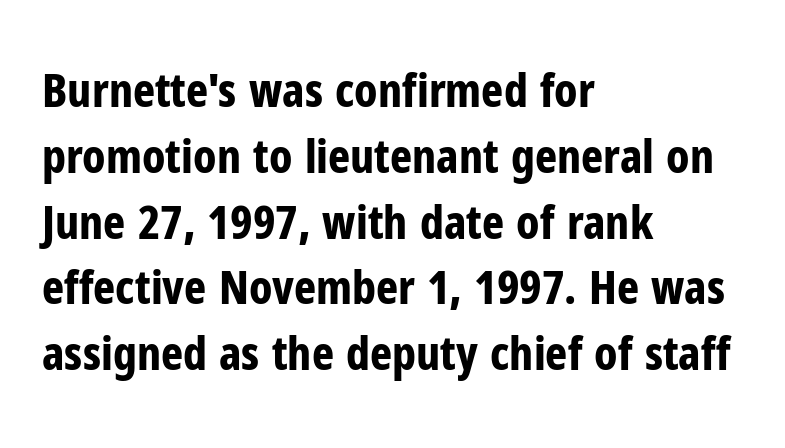
Q: Is the text bold? A: Yes.
Q: Is the text italic (slanted)? A: No, it is upright.
Q: Is the typeface a serif or a sans-serif typeface? A: Sans-serif.
Q: Is the text underlined? A: No.
Q: How is the paragraph aligned? A: Left-aligned.
Q: Is the spacing between letters normal or unusually wide? A: Normal.
Q: Is the spacing between lines tight, normal or loose? A: Normal.
Q: Width (condensed, normal, or wide)? A: Condensed.
Q: Stroke contrast? A: Low.
Q: x-height? A: Medium.
Q: Monospaced? A: No.
